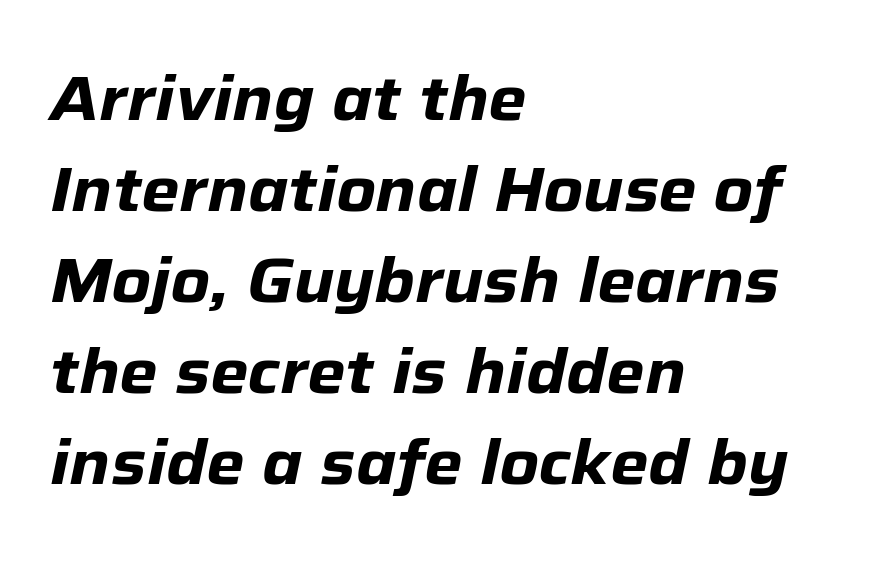
Compared with ordinary roman type, these characters are visibly tilted. These lines keep a tight, regular rhythm from letter to letter. The rendering uses natural spacing where letterforms have individual widths. The lines in this sample share a left origin and differ only in where they stop. The glyphs are unaccompanied by any horizontal stroke below them. Quick note: interline space is typical.
